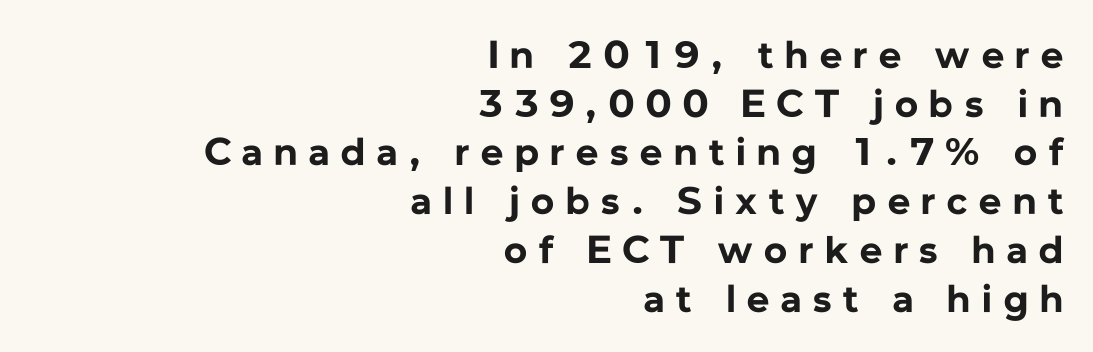
The image shows 39 px bold sans-serif type, upright; set right-aligned, normal line spacing (1.25x), unusually wide letter spacing (+0.3 em), not underlined; low stroke contrast and a medium x-height.
